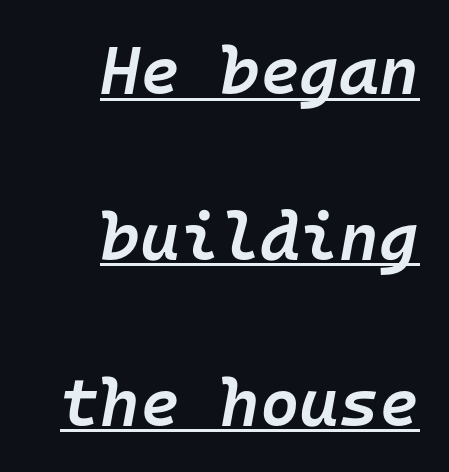
Q: Is the text bold? A: Semi-bold.
Q: Is the text italic (slanted)? A: Yes, it leans right by about 10 degrees.
Q: Is the text underlined? A: Yes.
Q: How is the paragraph aligned? A: Right-aligned.
Q: Is the spacing between letters normal or unusually wide? A: Normal.
Q: Is the spacing between lines tight, normal or loose? A: Loose.
Q: Width (condensed, normal, or wide)? A: Normal.
Q: Stroke contrast? A: Low.
Q: x-height? A: Medium.
Q: Monospaced? A: Yes.
